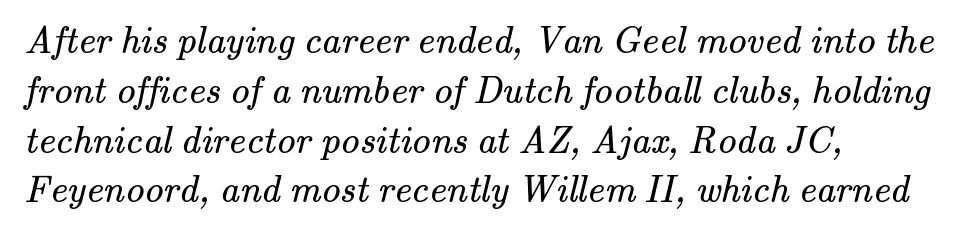
Regarding leading, the lines here are spaced in the standard way. Clear beneath every line of the passage. The typesetter chose a ragged-right arrangement here. Font category for this specimen: serif.
